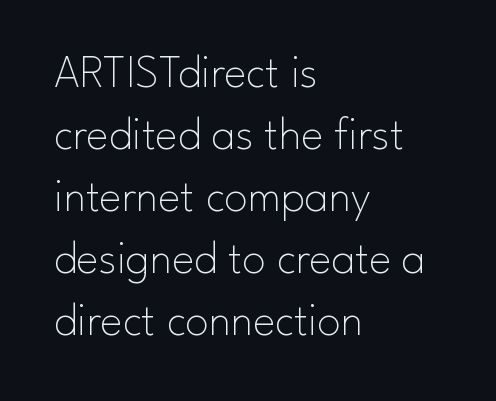
The image shows 47 px thin sans-serif type, upright; set left-aligned, normal line spacing (1.32x), normal letter spacing, not underlined; low stroke contrast and a small x-height.
